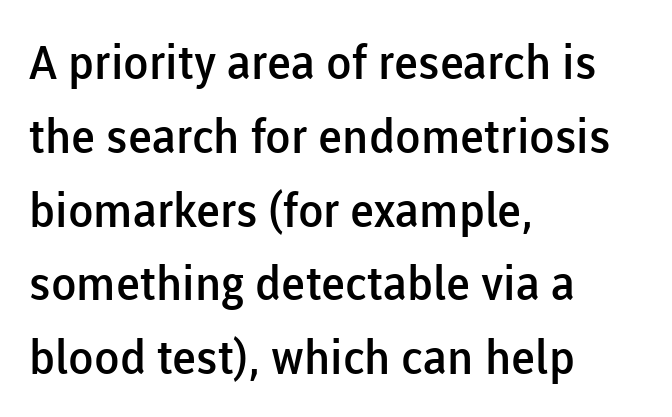
The strip under each line holds only bare page. The typesetter chose a ragged-right arrangement here. Think of a printed novel: that variable character pitch is what you see here. Italic? Not at all — the glyphs are vertical. Students, observe: this is what conventionally led text looks like. Each glyph is drawn with semibold strokes, heavier than normal yet not fully bold.
